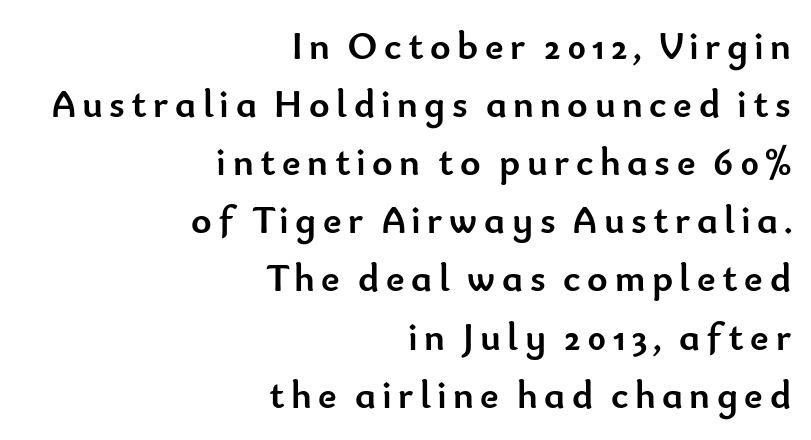
The image shows 39 px semibold sans-serif type, upright; set right-aligned, normal line spacing (1.49x), not underlined; low stroke contrast and a small x-height.
